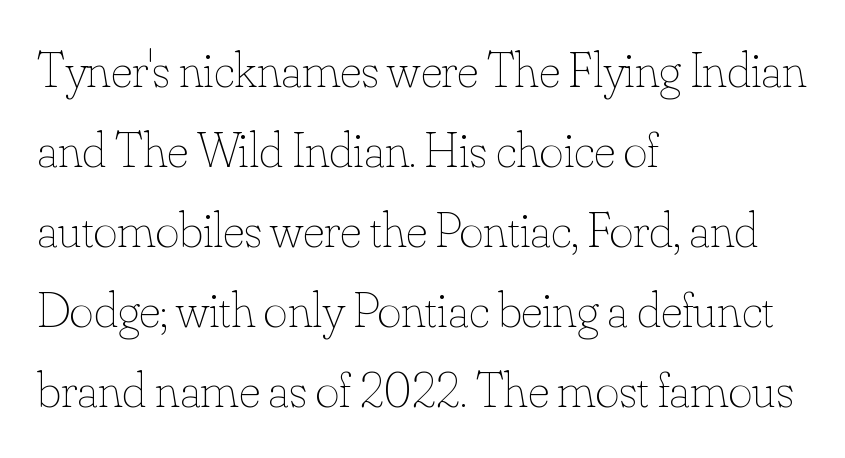
A quiet, ordinary-to-light weight characterises the typeface. Compared with typical paragraphs, the rows here are spaced about the same. Horizontal alignment here is leftward, the default for most running prose. Is there any slant? The stems are plumb. Proportional: the letters do not fall into vertical columns. What stands out about the letter spacing? Nothing — it is the standard amount.
